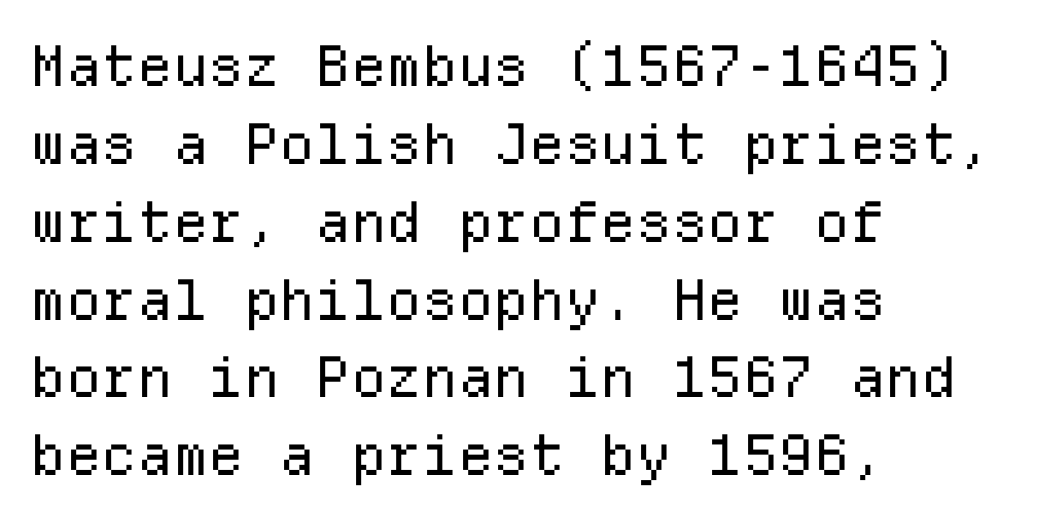
The image shows 56 px regular-weight sans-serif type, upright, monospaced; set left-aligned, normal line spacing (1.39x), normal letter spacing, not underlined; low stroke contrast and a medium x-height.
